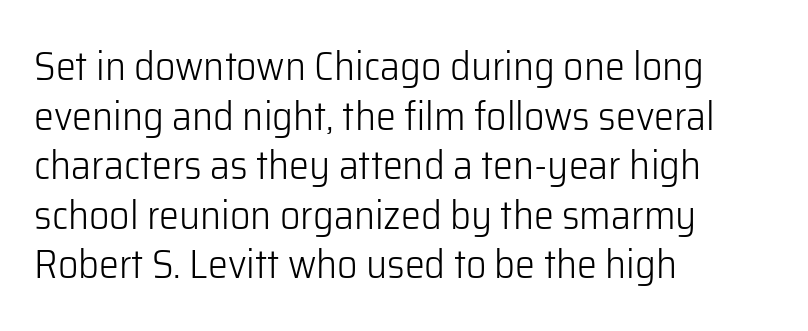
{"serif": "no", "italic": "no", "bold": "no", "weight": "light", "width": "normal", "stroke_contrast": "low", "x_height": "medium", "monospaced": "no", "underline": "no", "align": "left", "line_spacing_ratio": 1.24, "letter_spacing": "normal", "letter_spacing_em": 0.0, "glyph_px": 40}
